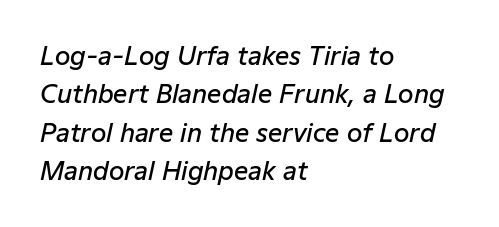
{"italic": "yes", "lean": "right", "slant_degrees": 12, "bold": "semi", "underline": "no", "align": "left", "line_spacing": "normal", "line_spacing_ratio": 1.54, "letter_spacing": "normal", "letter_spacing_em": 0.0, "glyph_px": 25}
